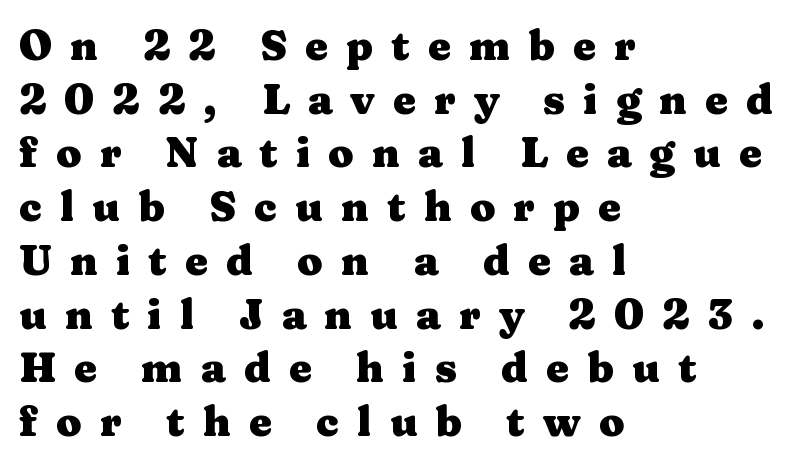
Q: Is the text bold? A: Yes.
Q: Is the text italic (slanted)? A: No, it is upright.
Q: Is the typeface a serif or a sans-serif typeface? A: Serif.
Q: Is the text underlined? A: No.
Q: How is the paragraph aligned? A: Left-aligned.
Q: Is the spacing between letters normal or unusually wide? A: Unusually wide.
Q: Is the spacing between lines tight, normal or loose? A: Normal.
Q: Width (condensed, normal, or wide)? A: Wide.
Q: Stroke contrast? A: Medium.
Q: x-height? A: Medium.
Q: Monospaced? A: No.
